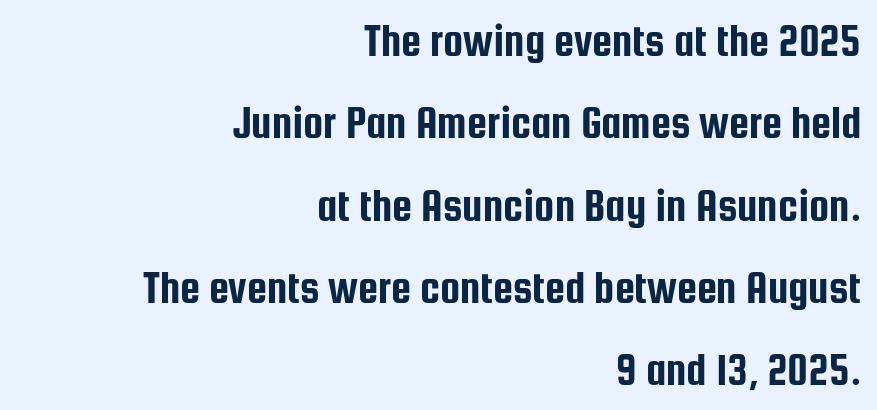
Q: Is the text italic (slanted)? A: No, it is upright.
Q: Is the typeface a serif or a sans-serif typeface? A: Sans-serif.
Q: Is the text underlined? A: No.
Q: How is the paragraph aligned? A: Right-aligned.
Q: Is the spacing between letters normal or unusually wide? A: Normal.
Q: Width (condensed, normal, or wide)? A: Condensed.
Q: Stroke contrast? A: Low.
Q: x-height? A: Medium.
Q: Monospaced? A: No.
